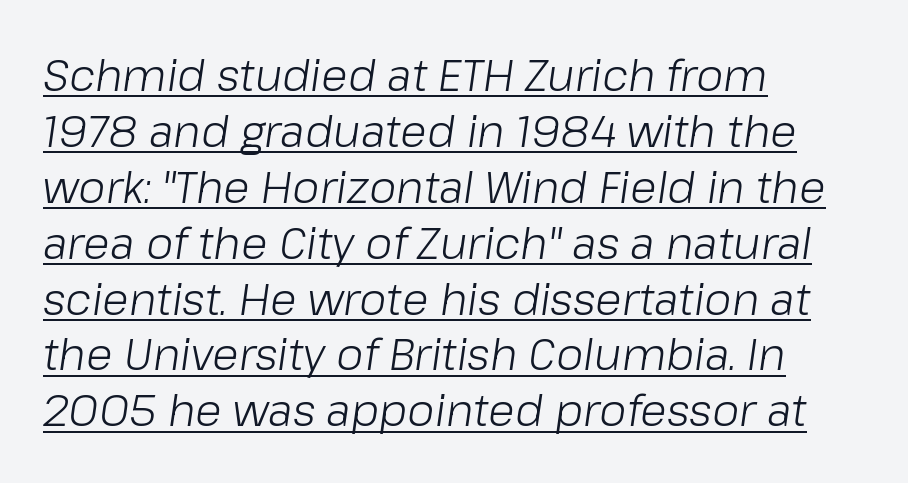
Observe the lean: these are italic letterforms. This sample is left-justified, so line endings fall wherever the words run out. No letter is thick-stroked: the sample isn't bold. Line spacing here is normal. This sample uses plain, unmodified letter spacing. The string is rendered with underlining switched on.
